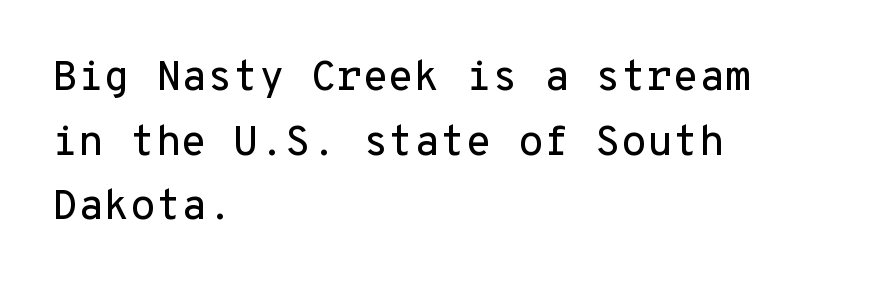
{"serif": "no", "italic": "no", "width": "normal", "stroke_contrast": "low", "x_height": "medium", "monospaced": "yes", "underline": "no", "align": "left", "line_spacing": "normal", "line_spacing_ratio": 1.54, "letter_spacing": "normal", "letter_spacing_em": 0.0, "glyph_px": 42}
